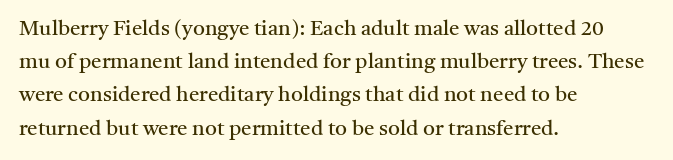
{"italic": "no", "bold": "no", "underline": "no", "align": "left", "line_spacing": "normal", "line_spacing_ratio": 1.58, "letter_spacing": "normal", "letter_spacing_em": 0.0, "glyph_px": 21}
